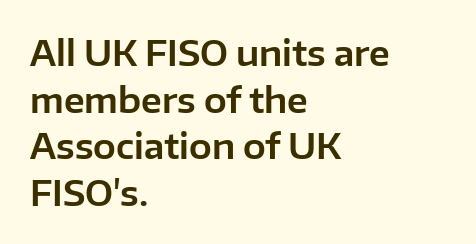
{"serif": "no", "italic": "no", "width": "normal", "stroke_contrast": "low", "x_height": "medium", "monospaced": "no", "underline": "no", "align": "left", "line_spacing": "normal", "line_spacing_ratio": 1.37, "letter_spacing": "normal", "letter_spacing_em": 0.0, "glyph_px": 34}
